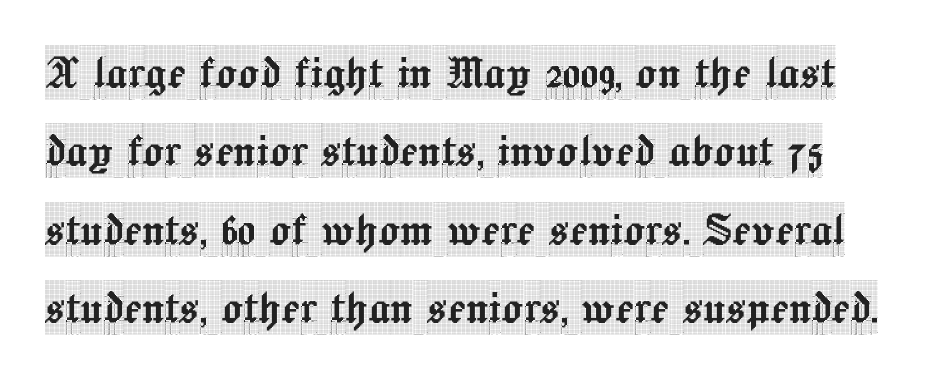
The image shows 54 px condensed serif type, upright; set normal line spacing (1.45x), normal letter spacing, not underlined; a large x-height.
